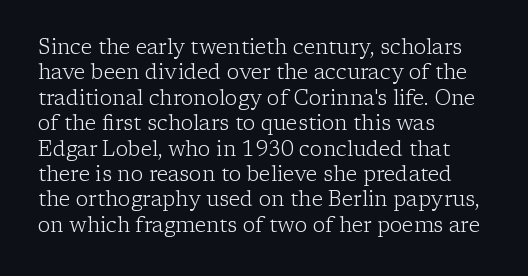
A bare baseline throughout the passage. Line beginnings align vertically; line endings do not. This sample uses plain, unmodified letter spacing. Posture: straight, roman, zero tilt. Is this a heavy cut? Hardly; it is regular or lighter.
